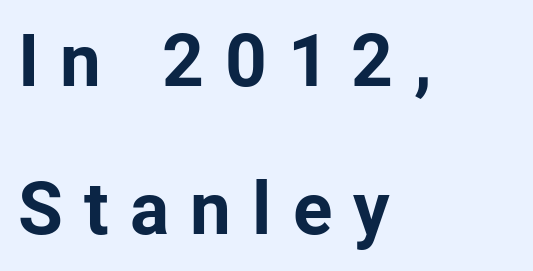
The image shows 73 px bold sans-serif type, upright; set left-aligned, loose line spacing (2.03x), unusually wide letter spacing (+0.29 em), not underlined; low stroke contrast and a medium x-height.
